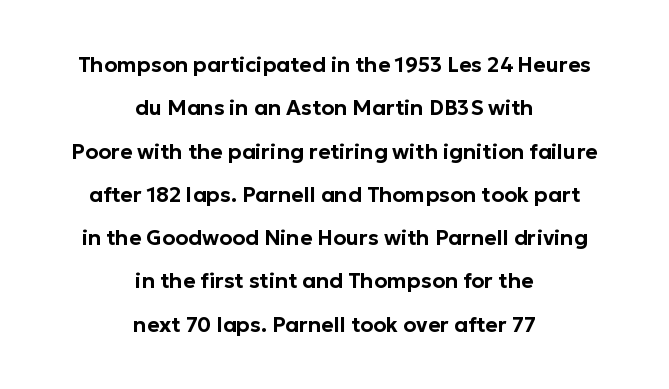
Bare-footed words on every line. Words appear dense and cohesive because spacing is normal. Vertical spacing — loose. No italicization has been applied; the sample stays upright.
